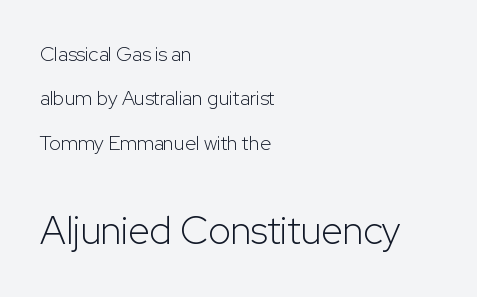
Q: Is the text bold? A: No.
Q: Is the text italic (slanted)? A: No, it is upright.
Q: Is the typeface a serif or a sans-serif typeface? A: Sans-serif.
Q: Is the text underlined? A: No.
Q: How is the paragraph aligned? A: Left-aligned.
Q: Is the spacing between letters normal or unusually wide? A: Normal.
Q: Is the spacing between lines tight, normal or loose? A: Loose.
Q: Which block of text is set in a larger size, the first (top) or the second (bottom)? A: The second (bottom) one.
Q: Width (condensed, normal, or wide)? A: Normal.
Q: Stroke contrast? A: Low.
Q: x-height? A: Medium.
Q: Monospaced? A: No.
